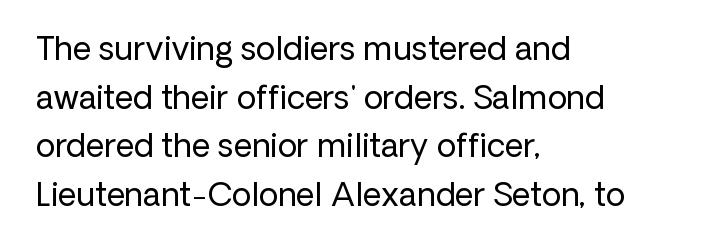
Q: Is the text bold? A: No.
Q: Is the text italic (slanted)? A: No, it is upright.
Q: Is the typeface a serif or a sans-serif typeface? A: Sans-serif.
Q: Is the text underlined? A: No.
Q: How is the paragraph aligned? A: Left-aligned.
Q: Is the spacing between letters normal or unusually wide? A: Normal.
Q: Is the spacing between lines tight, normal or loose? A: Normal.
Q: Width (condensed, normal, or wide)? A: Normal.
Q: Stroke contrast? A: Low.
Q: x-height? A: Medium.
Q: Monospaced? A: No.
